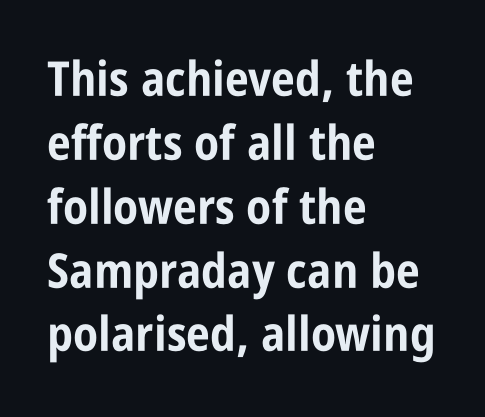
The image shows 48 px bold, condensed sans-serif type, upright; set left-aligned, normal line spacing (1.33x), normal letter spacing, not underlined; low stroke contrast and a large x-height.
